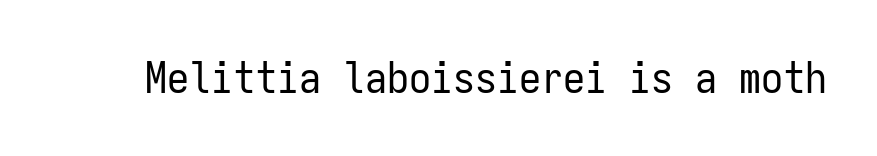
Ascenders rise straight up at ninety degrees. The face used here is monospaced, like something from a code editor. Words float on clear page, feet unadorned. Vertical stems look standard width or narrower in stroke. The face used here is rendered with its standard letterfit. The characters display no serif detailing; their extremities are plain.
